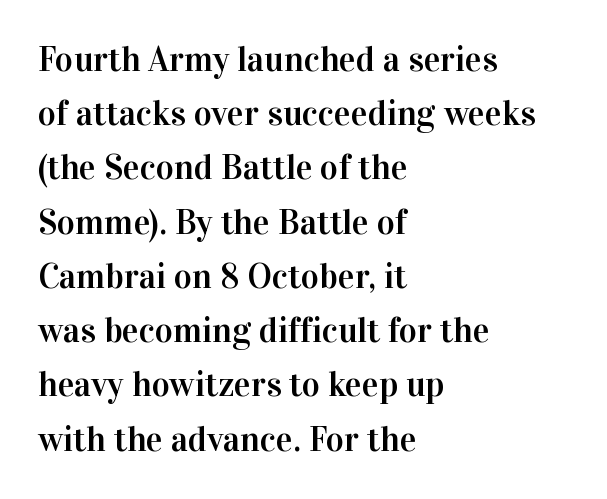
{"serif": "yes", "italic": "no", "width": "normal", "stroke_contrast": "high", "x_height": "medium", "monospaced": "no", "underline": "no", "align": "left", "line_spacing": "normal", "line_spacing_ratio": 1.55, "letter_spacing": "normal", "letter_spacing_em": 0.0, "glyph_px": 35}
